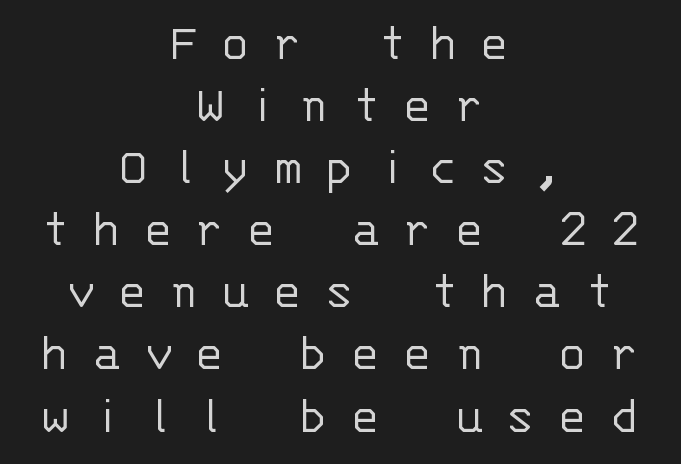
{"serif": "no", "italic": "no", "bold": "no", "weight": "light", "width": "normal", "stroke_contrast": "low", "x_height": "large", "monospaced": "yes", "underline": "no", "align": "center", "line_spacing": "tight", "line_spacing_ratio": 1.15, "letter_spacing": "wide", "letter_spacing_em": 0.42, "glyph_px": 54}
